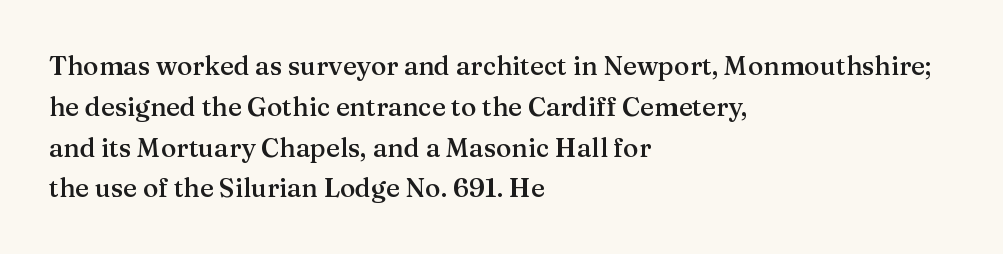
Q: Is the text bold? A: Semi-bold.
Q: Is the text italic (slanted)? A: No, it is upright.
Q: Is the text underlined? A: No.
Q: How is the paragraph aligned? A: Left-aligned.
Q: Is the spacing between letters normal or unusually wide? A: Normal.
Q: Is the spacing between lines tight, normal or loose? A: Normal.
